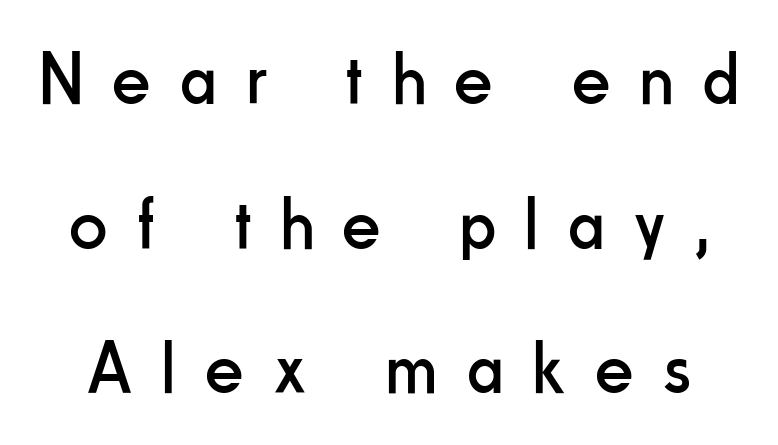
The image shows 75 px regular-weight, condensed sans-serif type, upright; set loose line spacing (1.93x), unusually wide letter spacing (+0.4 em), not underlined; low stroke contrast and a small x-height.
